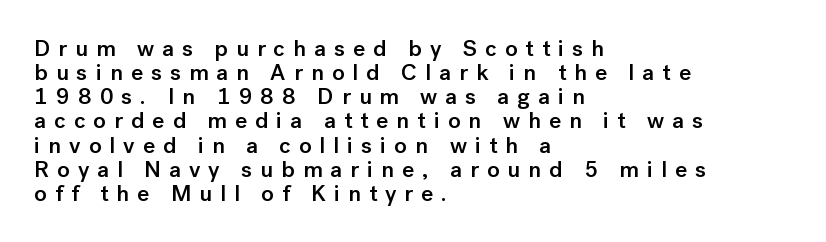
The image shows 23 px text type, upright; set left-aligned, tight line spacing (1.05x), unusually wide letter spacing (+0.35 em), not underlined.
